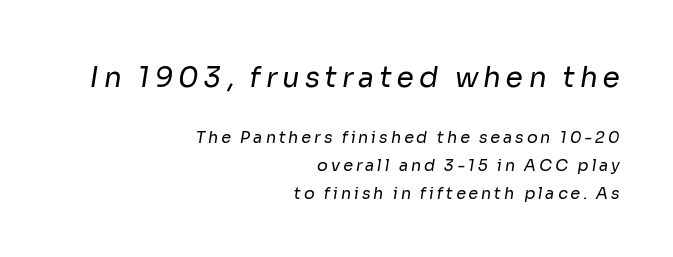
Caption: upper text group enlarged, lower text group reduced. The letters advance in unequal steps, a hallmark of proportional type. Bare-footed words on every line. In CSS terms this would be text-align: right.
